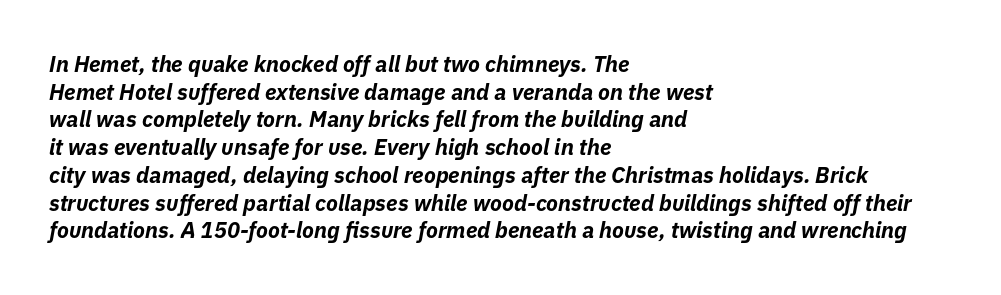
{"italic": "yes", "lean": "right", "slant_degrees": 11, "bold": "yes", "underline": "no", "align": "left", "line_spacing": "normal", "line_spacing_ratio": 1.26, "letter_spacing": "normal", "letter_spacing_em": 0.0, "glyph_px": 22}
